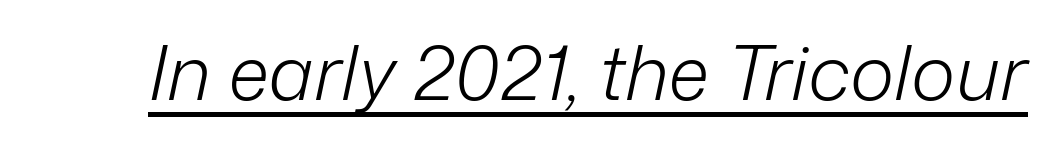
Q: Is the text bold? A: No.
Q: Is the text italic (slanted)? A: Yes, it leans right by about 12 degrees.
Q: Is the text underlined? A: Yes.
Q: Is the spacing between letters normal or unusually wide? A: Normal.
Q: Width (condensed, normal, or wide)? A: Normal.
Q: Stroke contrast? A: Low.
Q: x-height? A: Medium.
Q: Monospaced? A: No.
